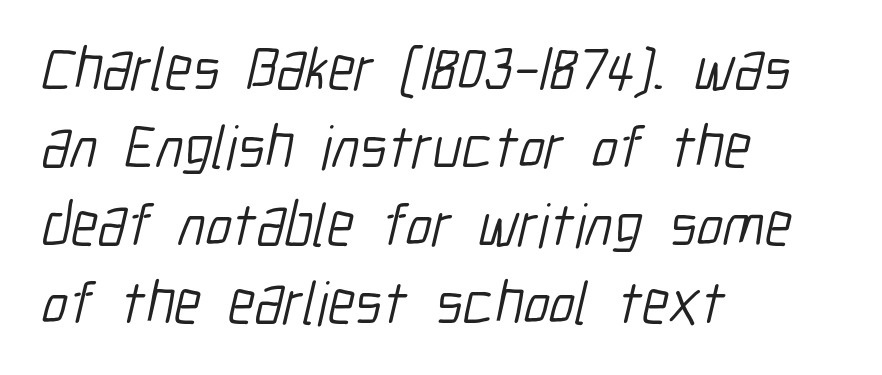
Beneath every word, the page is bare. Here the designer chose a conventional face with non-uniform glyph widths. The rendering uses a moderate line-height, typical for paragraphs. Is the block centered? No — it sits flush against the left margin.
